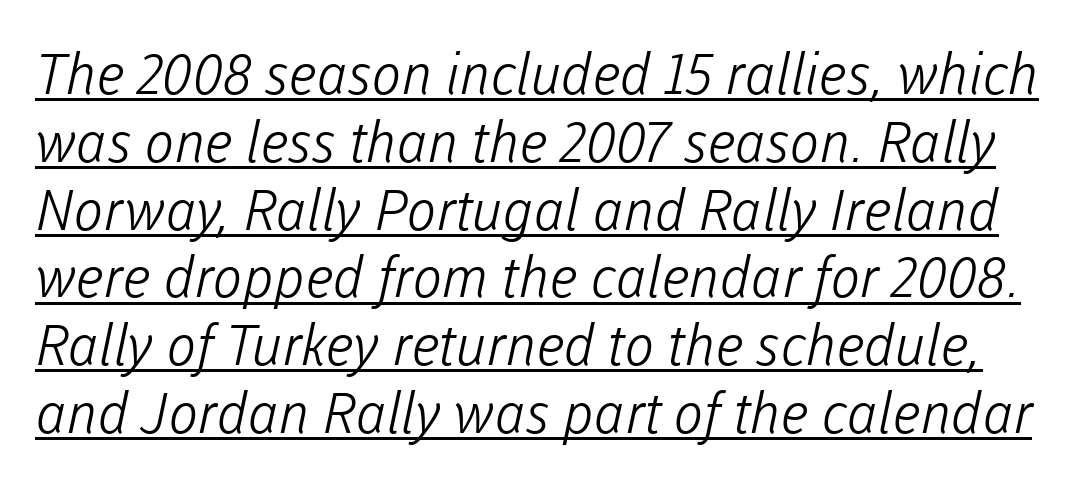
{"serif": "no", "bold": "no", "weight": "light", "width": "normal", "stroke_contrast": "low", "x_height": "medium", "monospaced": "no", "underline": "yes", "line_spacing_ratio": 1.21, "letter_spacing": "normal", "letter_spacing_em": 0.0, "glyph_px": 56}
